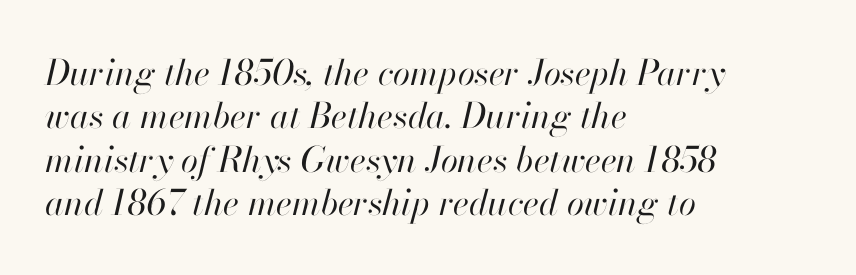
The image shows 35 px regular-weight type, italic (leaning right); set left-aligned, line spacing 1.24x, normal letter spacing, not underlined; high stroke contrast and a small x-height.
